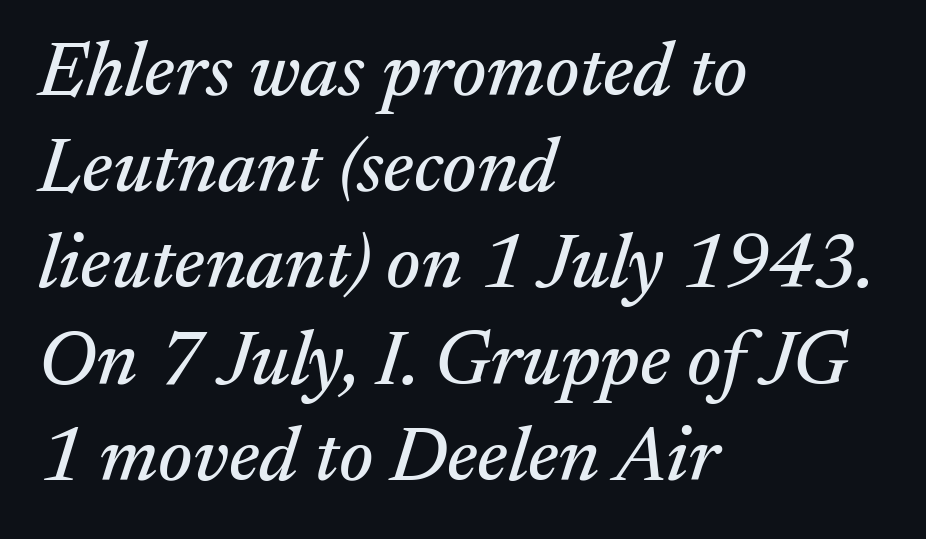
{"serif": "yes", "italic": "yes", "lean": "right", "slant_degrees": 17, "width": "normal", "stroke_contrast": "medium", "x_height": "medium", "monospaced": "no", "underline": "no", "align": "left", "line_spacing": "normal", "line_spacing_ratio": 1.25, "letter_spacing": "normal", "letter_spacing_em": 0.0, "glyph_px": 77}
